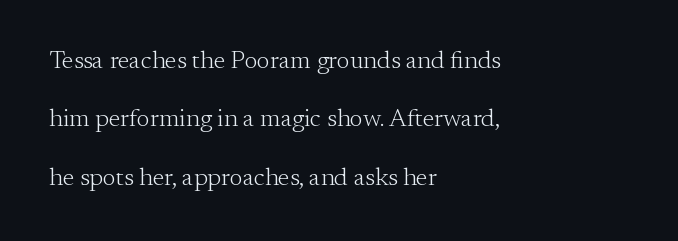
The image shows 25 px text type, upright; set left-aligned, loose line spacing (2.34x), normal letter spacing, not underlined.
